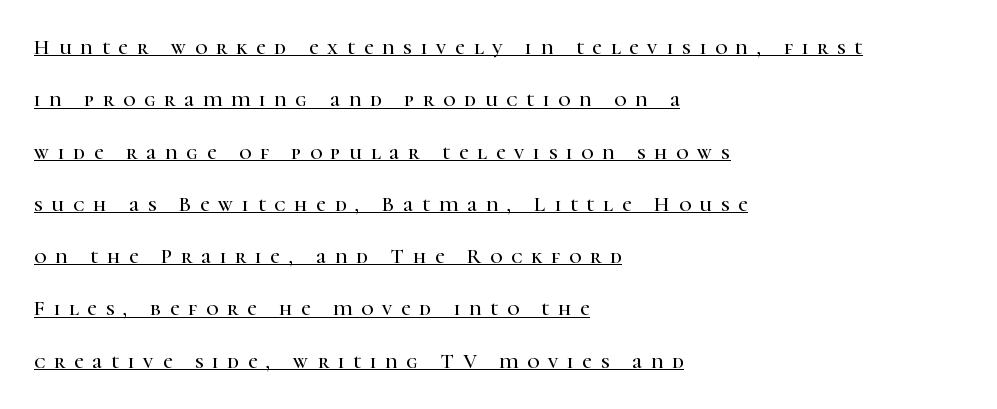
Q: Is the text italic (slanted)? A: No, it is upright.
Q: Is the text underlined? A: Yes.
Q: How is the paragraph aligned? A: Left-aligned.
Q: Is the spacing between letters normal or unusually wide? A: Unusually wide.
Q: Is the spacing between lines tight, normal or loose? A: Loose.
